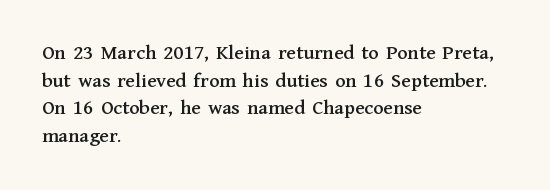
{"italic": "no", "underline": "no", "align": "left", "line_spacing": "normal", "line_spacing_ratio": 1.31, "letter_spacing": "normal", "letter_spacing_em": 0.0, "glyph_px": 21}
